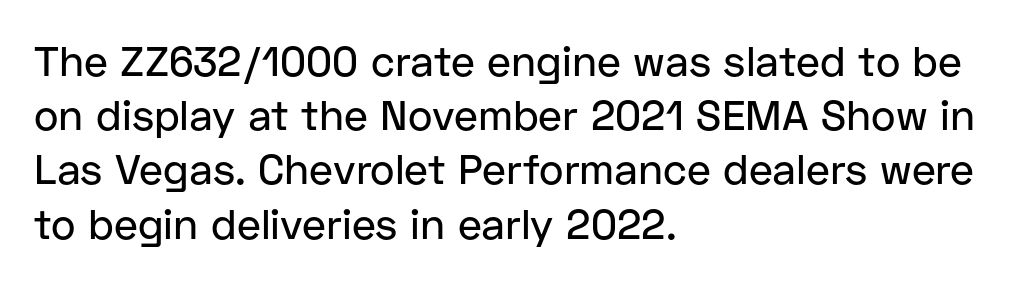
Does the copy run flush right? No — it runs flush left. Tracking value appears to be zero — textbook default spacing. The lines sit at an ordinary, default distance from one another. Nobody drew a line under any word here. Do the characters align in a grid? No, the font is proportional. No italicization has been applied; the sample stays upright.
